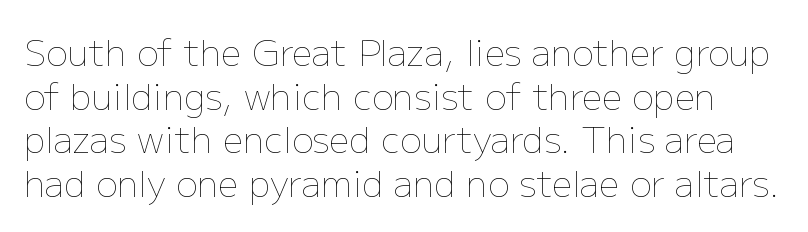
A typesetter would call this proportional, since set widths differ per character. Is the letter spacing exaggerated? No — it looks like the ordinary default. If you drew a line through each stem, it would be perfectly vertical. No extra ink here — the face is not bold. The specimen omits any rule beneath the text block's lines.
